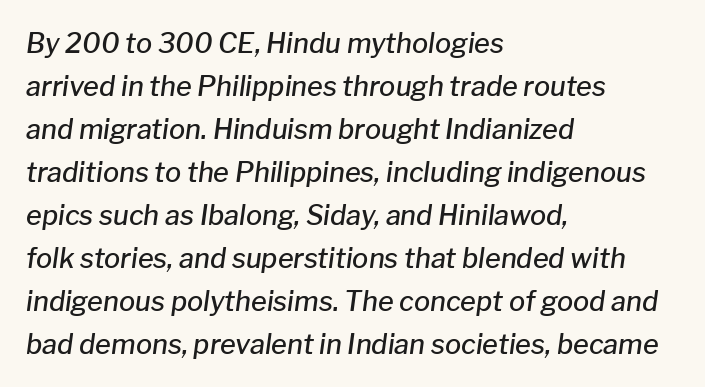
{"italic": "yes", "lean": "right", "slant_degrees": 8, "bold": "semi", "underline": "no", "align": "left", "line_spacing": "normal", "line_spacing_ratio": 1.59, "letter_spacing": "normal", "letter_spacing_em": 0.0, "glyph_px": 27}
